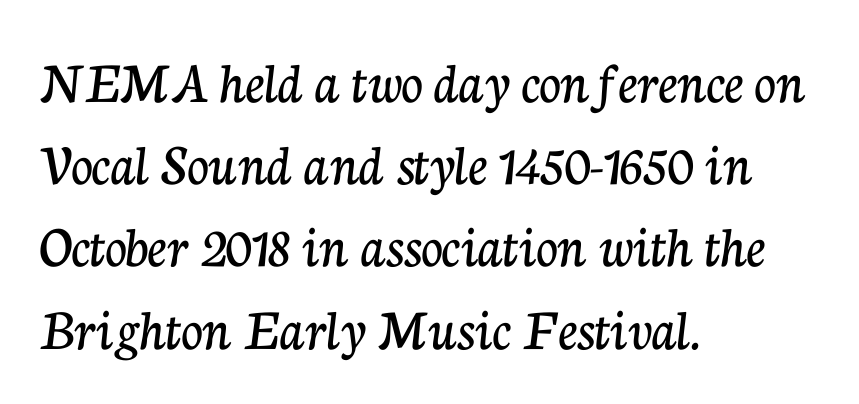
The letters sit at their default tracking, neither squeezed nor spread. Quick note: underline off. The font family rendered here belongs to the serif group. Rows of type keep a routine distance in the vertical direction.
